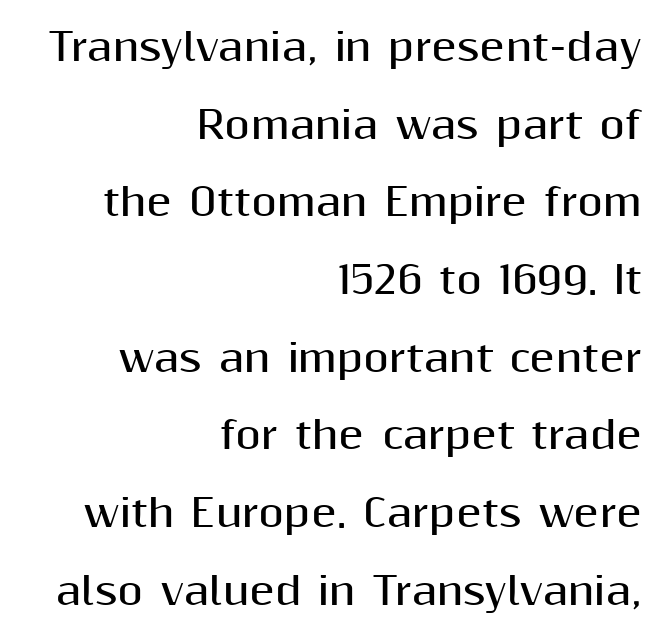
The image shows 37 px bold sans-serif type, upright; set right-aligned, loose line spacing (2.1x), normal letter spacing, not underlined; medium stroke contrast and a medium x-height.
